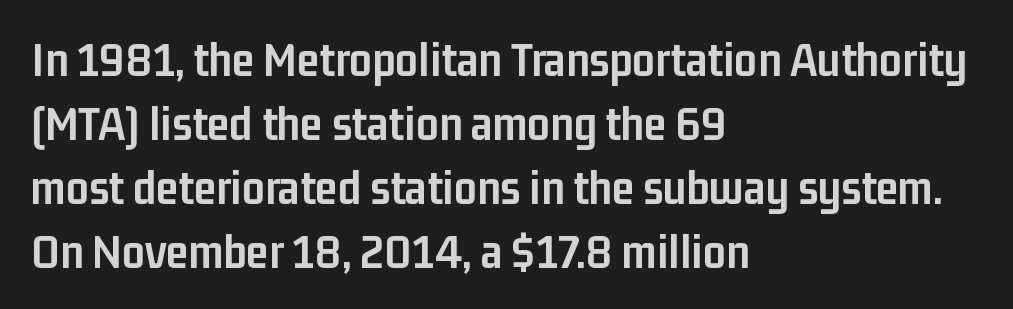
{"serif": "no", "italic": "no", "bold": "yes", "weight": "semibold", "width": "condensed", "stroke_contrast": "low", "x_height": "medium", "monospaced": "no", "underline": "no", "align": "left", "line_spacing": "normal", "line_spacing_ratio": 1.28, "letter_spacing": "normal", "letter_spacing_em": 0.0, "glyph_px": 50}
